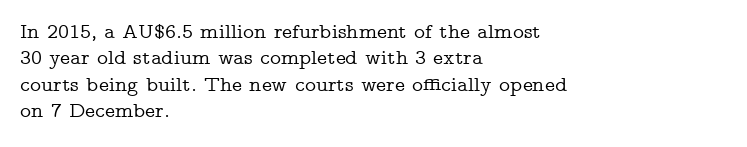
The image shows 21 px text type, upright; set left-aligned, normal line spacing (1.26x), normal letter spacing, not underlined.
